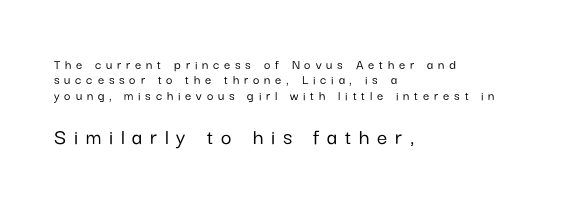
The image shows 23 px text type, upright; set left-aligned, tight line spacing (1.1x), unusually wide letter spacing (+0.34 em), not underlined; the second (bottom) block is 1.64x larger.
